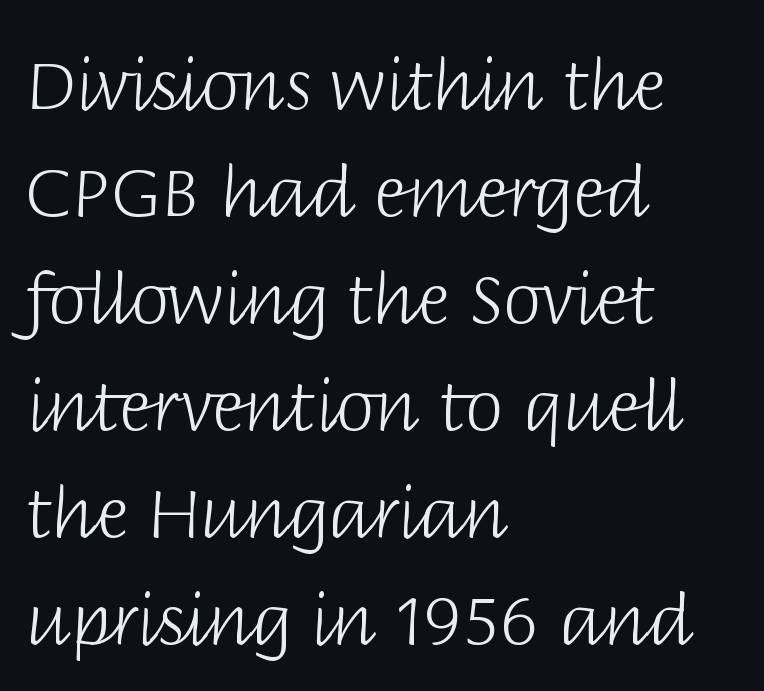
{"serif": "no", "italic": "no", "bold": "no", "weight": "light", "width": "normal", "stroke_contrast": "low", "x_height": "large", "monospaced": "no", "underline": "no", "align": "left", "line_spacing": "normal", "line_spacing_ratio": 1.53, "letter_spacing": "normal", "letter_spacing_em": 0.0, "glyph_px": 70}
